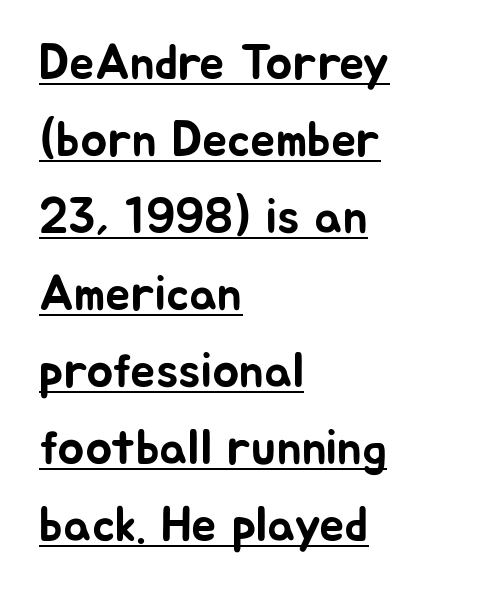
To sum up the face: it is a sans, with no serifs. The ragged edge is on the right, which tells us the setting is flush left. Inter-character spacing is left at the font's built-in metrics. Compared with undecorated copy, this sample adds a rule below the words. Honestly, the row spacing looks completely unremarkable. Vertical strokes here are truly vertical.
